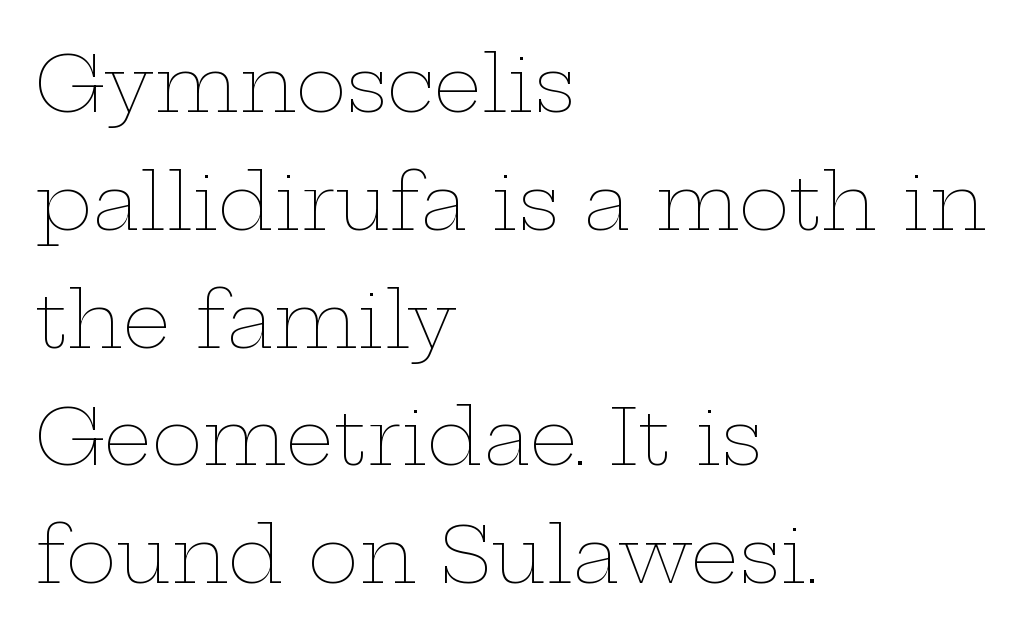
The image shows 77 px thin, wide type, upright; set left-aligned, normal line spacing (1.53x), normal letter spacing, not underlined; low stroke contrast and a medium x-height.
